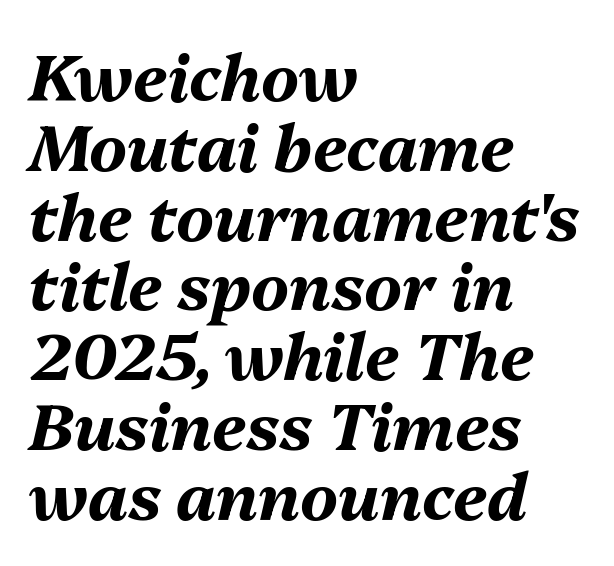
{"italic": "yes", "lean": "right", "slant_degrees": 13, "bold": "yes", "weight": "bold", "width": "normal", "stroke_contrast": "medium", "x_height": "medium", "monospaced": "no", "underline": "no", "align": "left", "line_spacing": "tight", "line_spacing_ratio": 1.09, "letter_spacing": "normal", "letter_spacing_em": 0.0, "glyph_px": 64}
